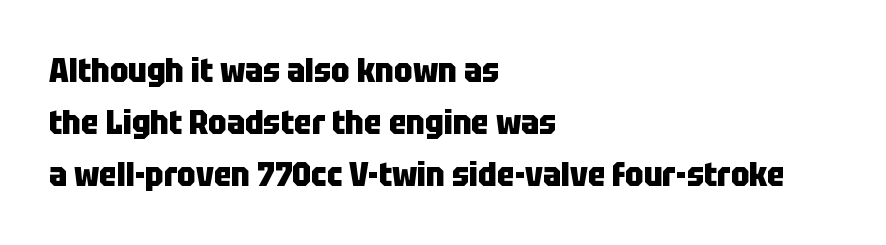
Q: Is the text bold? A: Yes.
Q: Is the text italic (slanted)? A: No, it is upright.
Q: Is the typeface a serif or a sans-serif typeface? A: Sans-serif.
Q: Is the text underlined? A: No.
Q: How is the paragraph aligned? A: Left-aligned.
Q: Is the spacing between letters normal or unusually wide? A: Normal.
Q: Is the spacing between lines tight, normal or loose? A: Normal.
Q: Width (condensed, normal, or wide)? A: Condensed.
Q: Stroke contrast? A: Low.
Q: x-height? A: Large.
Q: Monospaced? A: No.
